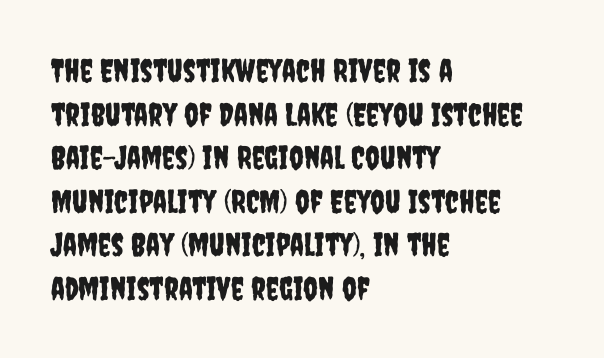
{"serif": "no", "italic": "no", "width": "condensed", "stroke_contrast": "low", "x_height": "large", "monospaced": "no", "underline": "no", "align": "left", "line_spacing": "normal", "line_spacing_ratio": 1.36, "letter_spacing": "normal", "letter_spacing_em": 0.0, "glyph_px": 32}
